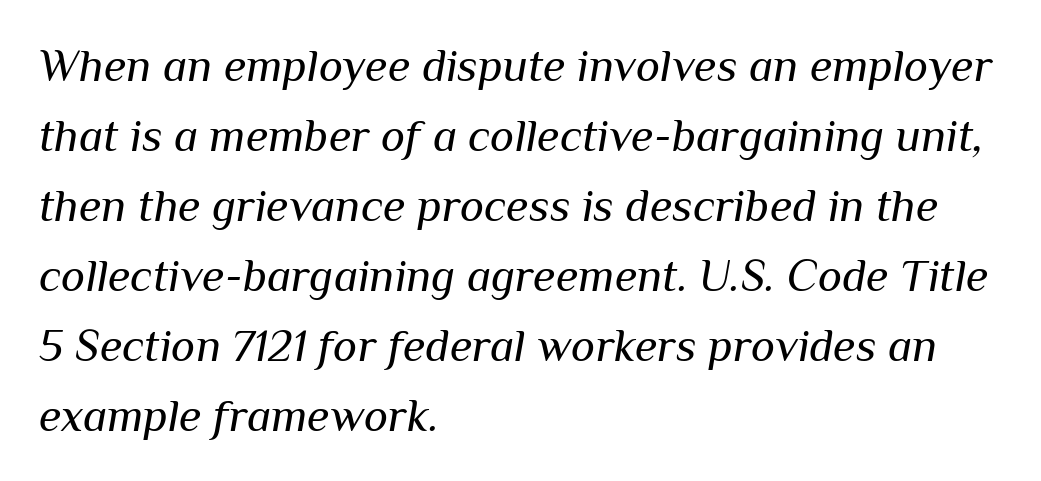
Weight class: somewhere from thin through regular. Spacing verdict: proportional, widths tailored to each character. Rows of type keep a routine distance in the vertical direction. Layout note: lines flush left. Here the glyphs are tracked normally, forming tight word shapes. Descenders hang freely into open space.
